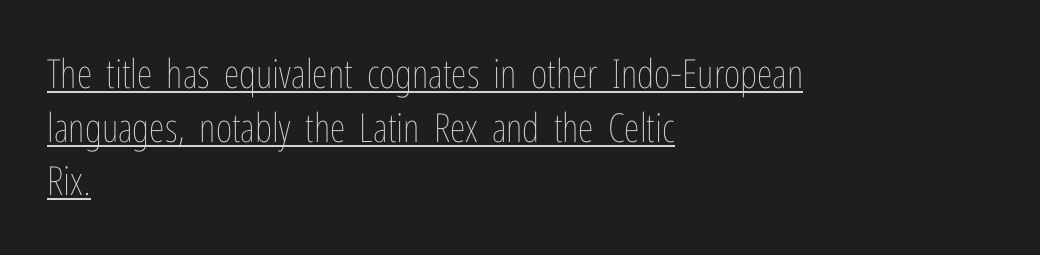
Q: Is the text bold? A: No.
Q: Is the text italic (slanted)? A: No, it is upright.
Q: Is the text underlined? A: Yes.
Q: How is the paragraph aligned? A: Left-aligned.
Q: Is the spacing between letters normal or unusually wide? A: Normal.
Q: Is the spacing between lines tight, normal or loose? A: Normal.
Q: Width (condensed, normal, or wide)? A: Condensed.
Q: Stroke contrast? A: Low.
Q: x-height? A: Medium.
Q: Monospaced? A: No.
